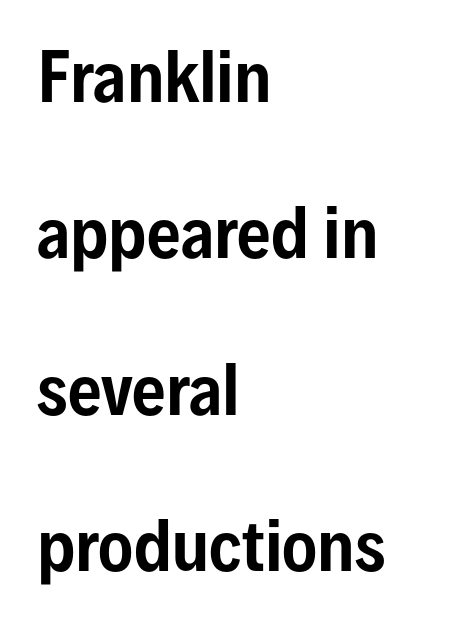
{"serif": "no", "italic": "no", "width": "condensed", "stroke_contrast": "low", "x_height": "medium", "monospaced": "no", "underline": "no", "align": "left", "line_spacing": "loose", "line_spacing_ratio": 2.37, "letter_spacing": "normal", "letter_spacing_em": 0.0, "glyph_px": 66}
